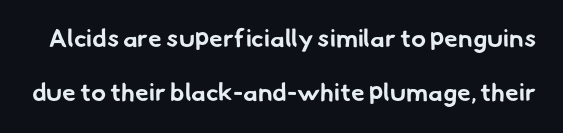
{"bold": "yes", "underline": "no", "line_spacing": "loose", "line_spacing_ratio": 2.15, "letter_spacing": "normal", "letter_spacing_em": 0.0, "glyph_px": 25}
